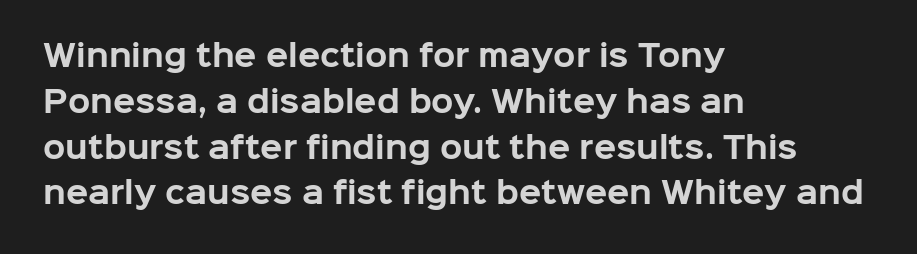
The image shows 29 px bold sans-serif type, upright; set left-aligned, normal line spacing (1.58x), normal letter spacing, not underlined; low stroke contrast and a medium x-height.
